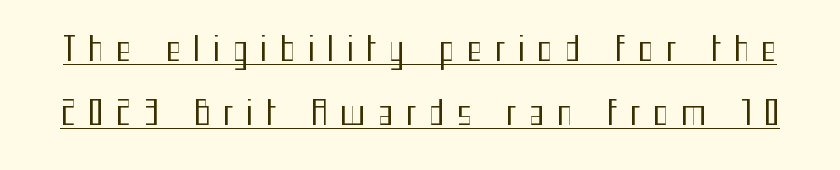
The image shows 33 px regular-weight, condensed sans-serif type, upright; set loose line spacing (1.94x), unusually wide letter spacing (+0.37 em), underlined; medium stroke contrast and a medium x-height.
